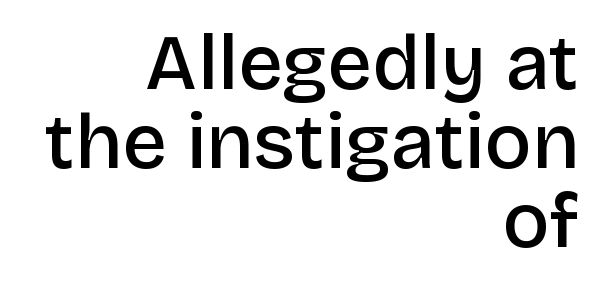
Q: Is the text bold? A: Semi-bold.
Q: Is the text italic (slanted)? A: No, it is upright.
Q: Is the typeface a serif or a sans-serif typeface? A: Sans-serif.
Q: Is the text underlined? A: No.
Q: How is the paragraph aligned? A: Right-aligned.
Q: Is the spacing between letters normal or unusually wide? A: Normal.
Q: Is the spacing between lines tight, normal or loose? A: Tight.
Q: Width (condensed, normal, or wide)? A: Normal.
Q: Stroke contrast? A: Low.
Q: x-height? A: Large.
Q: Monospaced? A: No.
